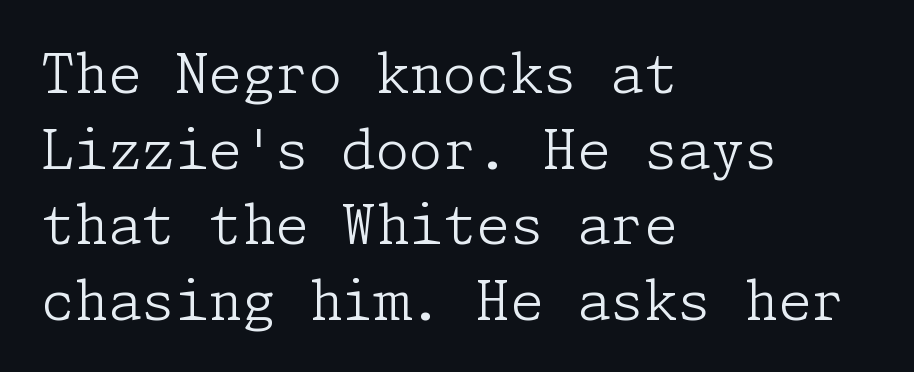
The image shows 54 px light serif type, upright; set left-aligned, normal line spacing (1.4x), normal letter spacing, not underlined; low stroke contrast and a medium x-height.
